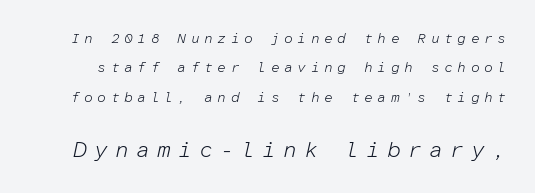
Q: Is the text bold? A: No.
Q: Is the text italic (slanted)? A: Yes, it leans right by about 12 degrees.
Q: Is the text underlined? A: No.
Q: Is the spacing between letters normal or unusually wide? A: Unusually wide.
Q: Is the spacing between lines tight, normal or loose? A: Loose.
Q: Which block of text is set in a larger size, the first (top) or the second (bottom)? A: The second (bottom) one.
